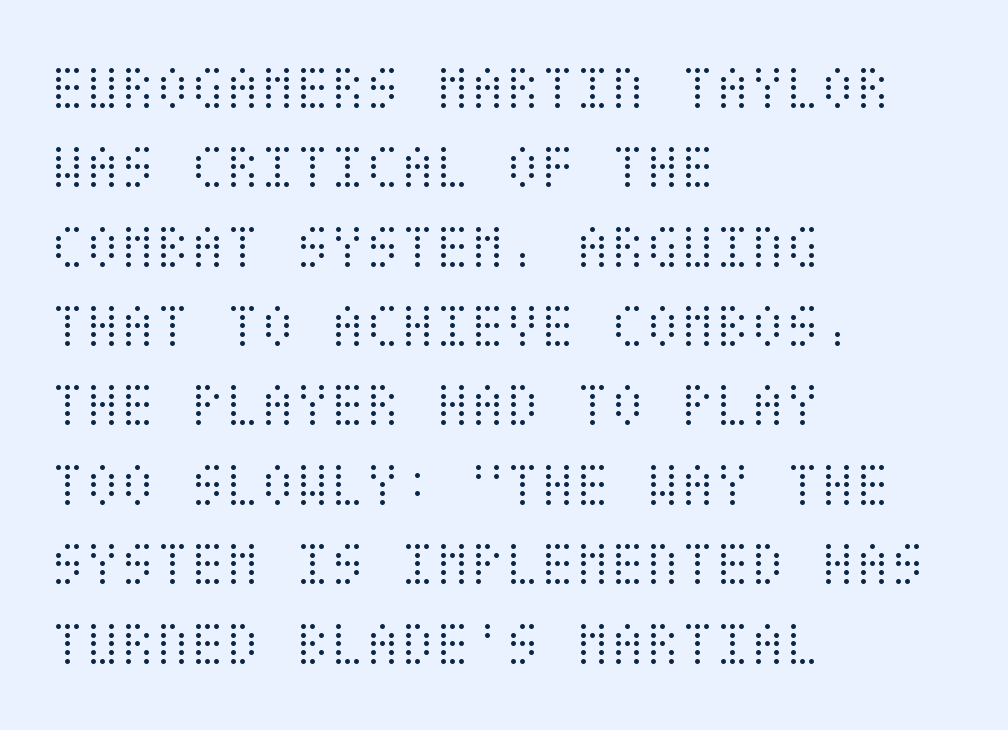
The image shows 64 px light, condensed type, upright; set left-aligned, line spacing 1.24x, normal letter spacing, not underlined; medium stroke contrast and a large x-height.
